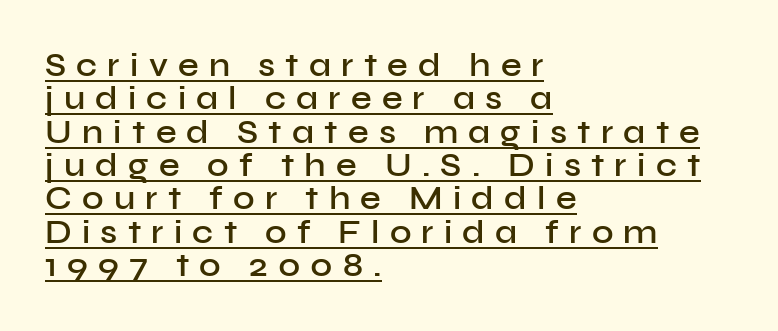
Q: Is the text bold? A: Semi-bold.
Q: Is the text italic (slanted)? A: No, it is upright.
Q: Is the typeface a serif or a sans-serif typeface? A: Sans-serif.
Q: Is the text underlined? A: Yes.
Q: How is the paragraph aligned? A: Left-aligned.
Q: Is the spacing between letters normal or unusually wide? A: Unusually wide.
Q: Is the spacing between lines tight, normal or loose? A: Tight.
Q: Width (condensed, normal, or wide)? A: Normal.
Q: Stroke contrast? A: Low.
Q: x-height? A: Medium.
Q: Monospaced? A: No.
